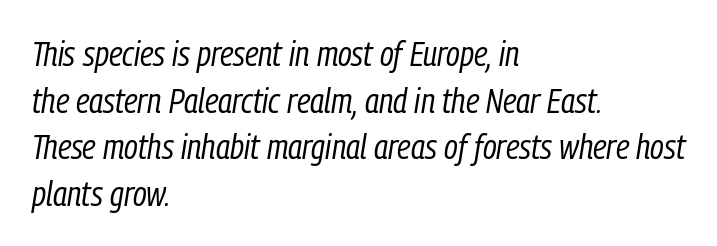
Q: Is the text bold? A: No.
Q: Is the text italic (slanted)? A: Yes, it leans right by about 9 degrees.
Q: Is the text underlined? A: No.
Q: How is the paragraph aligned? A: Left-aligned.
Q: Is the spacing between letters normal or unusually wide? A: Normal.
Q: Is the spacing between lines tight, normal or loose? A: Normal.
Q: Width (condensed, normal, or wide)? A: Condensed.
Q: Stroke contrast? A: Low.
Q: x-height? A: Medium.
Q: Monospaced? A: No.
